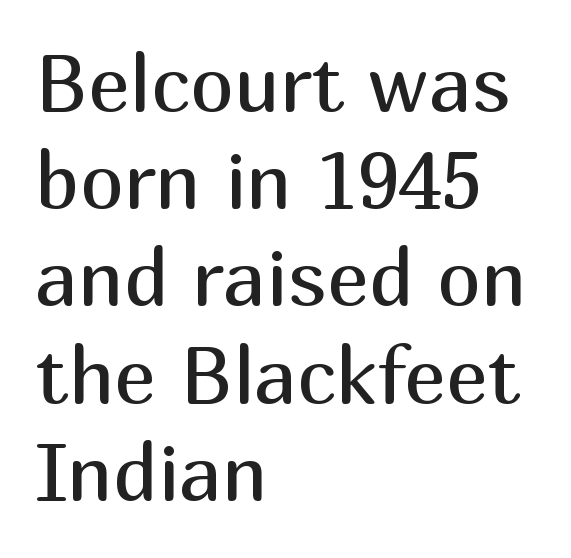
The image shows 79 px regular-weight sans-serif type, upright; set left-aligned, line spacing 1.23x, normal letter spacing, not underlined; medium stroke contrast and a medium x-height.
